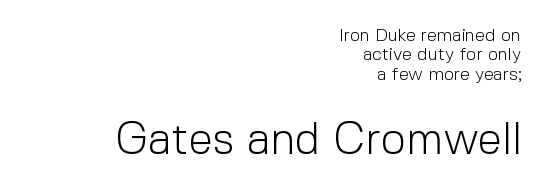
The image shows 44 px light sans-serif type, upright; set right-aligned, tight line spacing (1.08x), normal letter spacing, not underlined; the second (bottom) block is 2.44x larger; a medium x-height.
